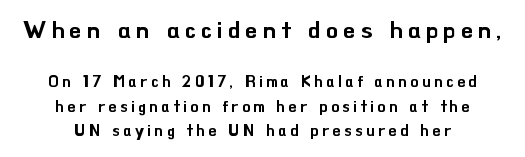
Q: Is the text italic (slanted)? A: No, it is upright.
Q: Is the text underlined? A: No.
Q: How is the paragraph aligned? A: Centered.
Q: Is the spacing between letters normal or unusually wide? A: Unusually wide.
Q: Is the spacing between lines tight, normal or loose? A: Normal.
Q: Which block of text is set in a larger size, the first (top) or the second (bottom)? A: The first (top) one.
